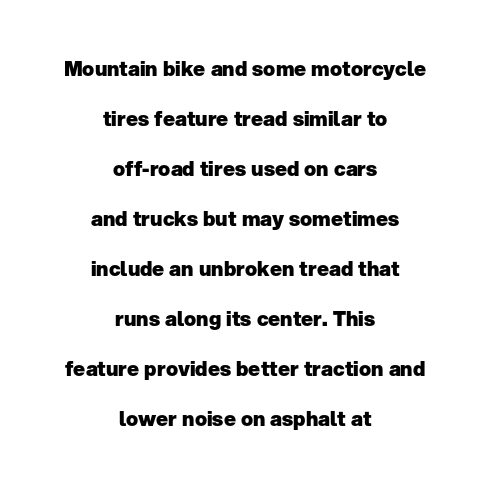
Q: Is the text bold? A: Yes.
Q: Is the text italic (slanted)? A: No, it is upright.
Q: Is the text underlined? A: No.
Q: How is the paragraph aligned? A: Centered.
Q: Is the spacing between letters normal or unusually wide? A: Normal.
Q: Is the spacing between lines tight, normal or loose? A: Loose.
